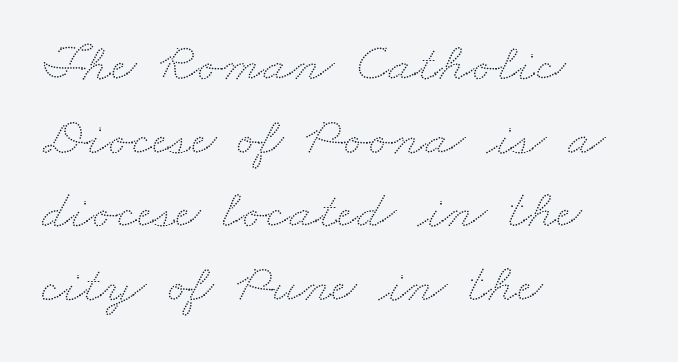
The image shows 55 px wide type; set left-aligned, normal line spacing (1.34x), normal letter spacing, not underlined; low stroke contrast and a small x-height.
